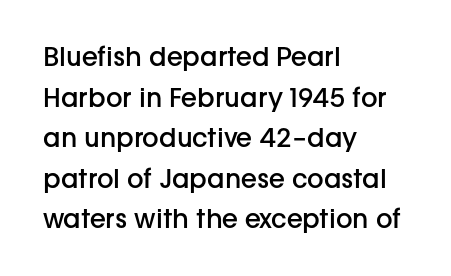
The image shows 26 px text type, upright; set left-aligned, normal line spacing (1.56x), normal letter spacing, not underlined.
